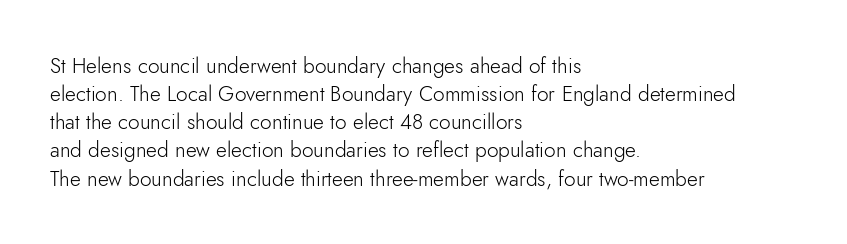
The image shows 21 px text type, upright; set left-aligned, normal line spacing (1.34x), normal letter spacing, not underlined.
